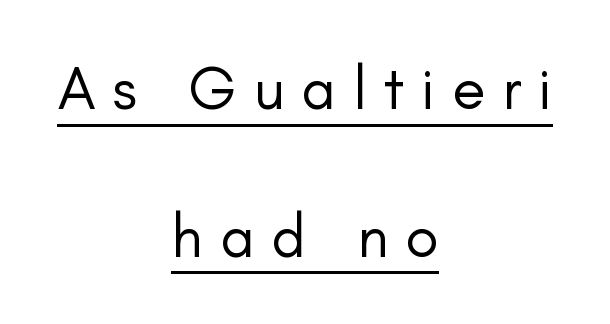
Each letter keeps its own natural width here, so spacing adapts to shape. Ink coverage per letter is moderate at most. Beneath each row of characters lies a ruled line. The horizontal fit of the characters is loose and conspicuously gappy.
